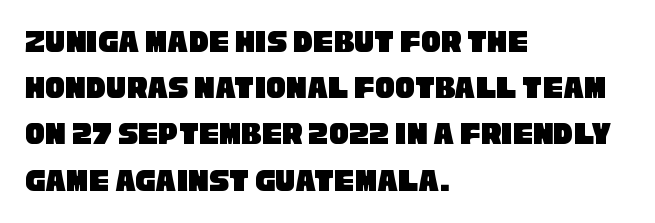
{"serif": "no", "width": "condensed", "stroke_contrast": "low", "x_height": "large", "monospaced": "no", "underline": "no", "align": "left", "line_spacing": "normal", "line_spacing_ratio": 1.4, "letter_spacing": "normal", "letter_spacing_em": 0.0, "glyph_px": 33}
